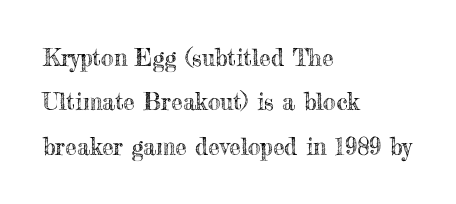
The ragged edge is on the right, which tells us the setting is flush left. Any mark beneath the type? The region is blank. Tracking here is standard; glyphs follow each other at the usual distance. The lines are spread far apart with generous leading. Nope, not italic — everything's standing straight.
